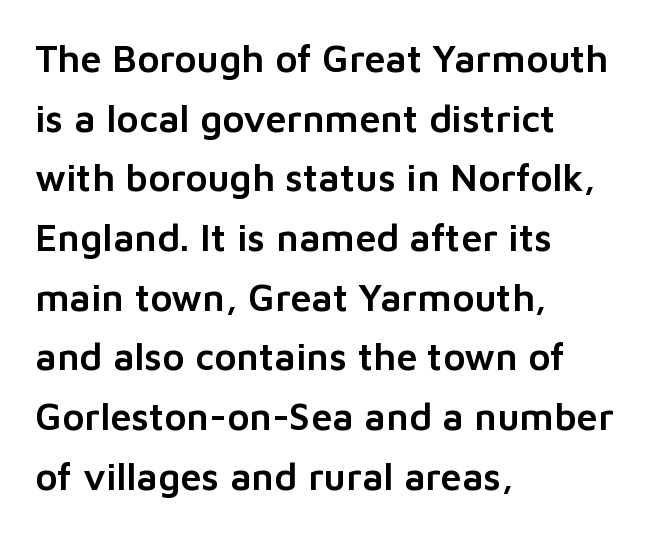
{"serif": "no", "italic": "no", "width": "normal", "stroke_contrast": "low", "x_height": "medium", "monospaced": "no", "underline": "no", "align": "left", "line_spacing": "normal", "line_spacing_ratio": 1.57, "letter_spacing": "normal", "letter_spacing_em": 0.0, "glyph_px": 38}
